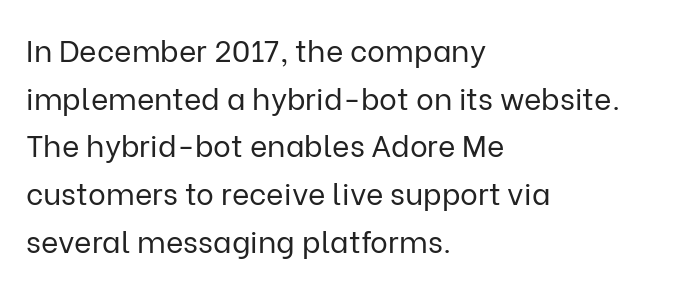
Q: Is the text bold? A: No.
Q: Is the text italic (slanted)? A: No, it is upright.
Q: Is the typeface a serif or a sans-serif typeface? A: Sans-serif.
Q: Is the text underlined? A: No.
Q: How is the paragraph aligned? A: Left-aligned.
Q: Is the spacing between letters normal or unusually wide? A: Normal.
Q: Is the spacing between lines tight, normal or loose? A: Normal.
Q: Width (condensed, normal, or wide)? A: Normal.
Q: Stroke contrast? A: Low.
Q: x-height? A: Medium.
Q: Monospaced? A: No.
